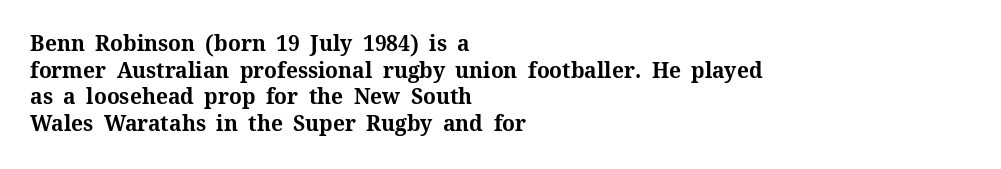
Honestly, the row spacing looks completely unremarkable. Posture: upright roman. Plenty of ink on the page — the face is bold. Typeset ragged right — the left edge is the straight one.
